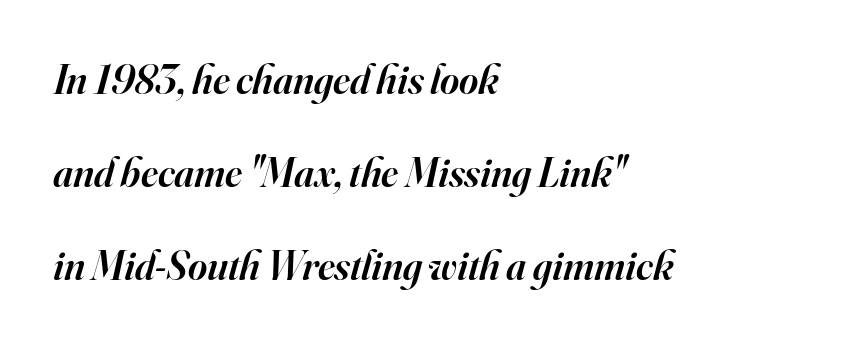
{"serif": "yes", "italic": "yes", "lean": "right", "slant_degrees": 16, "bold": "semi", "weight": "semibold", "width": "normal", "stroke_contrast": "high", "x_height": "small", "monospaced": "no", "underline": "no", "align": "left", "line_spacing": "loose", "line_spacing_ratio": 2.27, "letter_spacing": "normal", "letter_spacing_em": 0.0, "glyph_px": 41}
